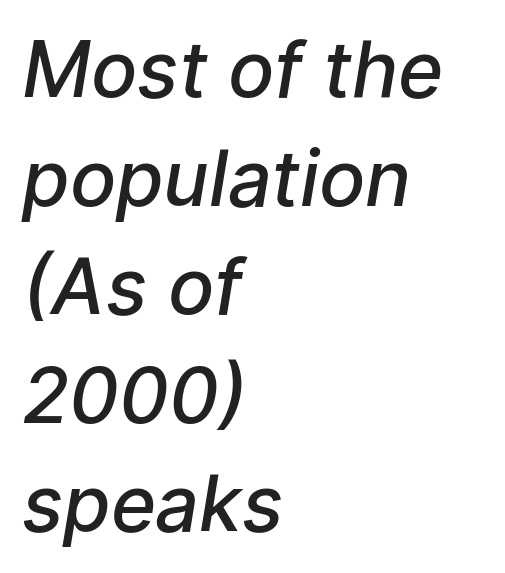
Q: Is the text bold? A: Semi-bold.
Q: Is the typeface a serif or a sans-serif typeface? A: Sans-serif.
Q: Is the text underlined? A: No.
Q: How is the paragraph aligned? A: Left-aligned.
Q: Is the spacing between letters normal or unusually wide? A: Normal.
Q: Is the spacing between lines tight, normal or loose? A: Normal.
Q: Width (condensed, normal, or wide)? A: Normal.
Q: Stroke contrast? A: Low.
Q: x-height? A: Medium.
Q: Monospaced? A: No.
